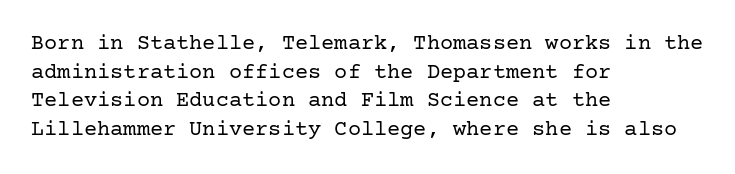
The image shows 22 px text type, upright; set left-aligned, normal line spacing (1.3x), normal letter spacing, not underlined.
